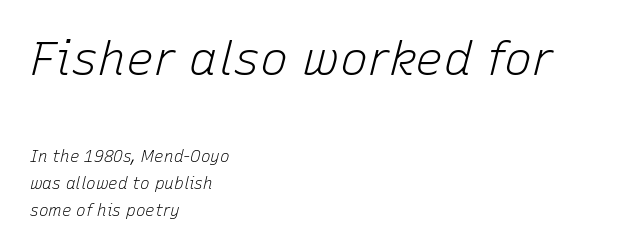
{"italic": "yes", "lean": "right", "slant_degrees": 15, "bold": "no", "weight": "light", "width": "normal", "stroke_contrast": "low", "x_height": "medium", "monospaced": "no", "underline": "no", "align": "left", "line_spacing": "normal", "line_spacing_ratio": 1.67, "letter_spacing": "normal", "letter_spacing_em": 0.0, "larger_block": "first", "size_ratio": 2.94, "glyph_px": 47}
